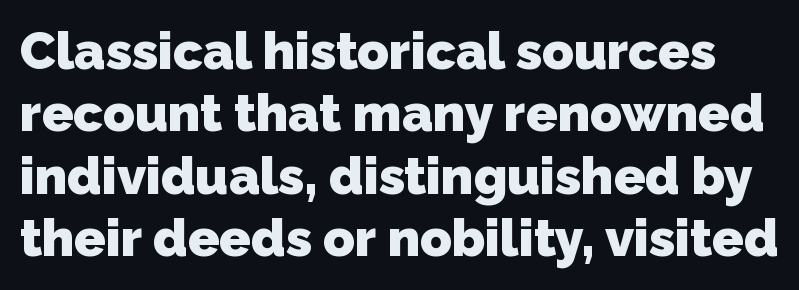
Note the varied advance widths — an 'i' is clearly narrower than an 'm'. Glance below the letters and you will spot only blank space. I'd describe the lettering as bold — thick and assertive. This rendering employs a face without finishing strokes, i.e., a sans-serif. Between one letter and the next there's only the usual sliver of space.
